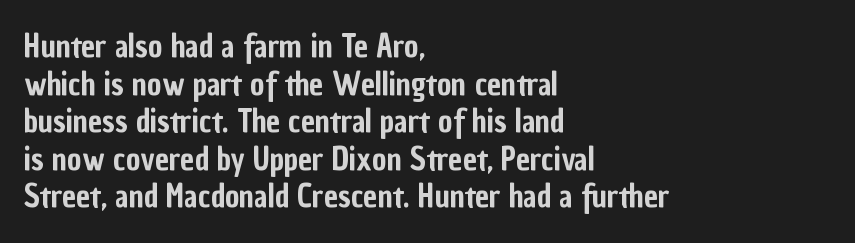
{"serif": "no", "italic": "no", "width": "condensed", "stroke_contrast": "low", "x_height": "medium", "monospaced": "no", "underline": "no", "align": "left", "line_spacing_ratio": 1.21, "letter_spacing": "normal", "letter_spacing_em": 0.0, "glyph_px": 31}
